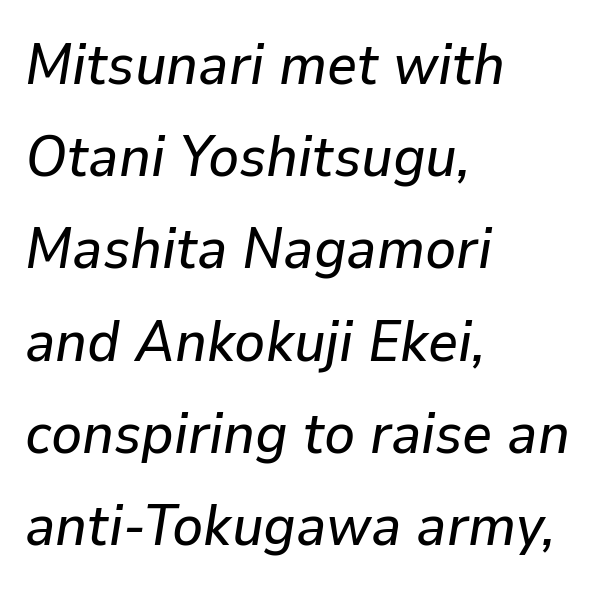
Is this a fixed-width face? No — the glyphs have proportional, varying widths. This sample keeps an unexceptional amount of space between lines. A clean baseline with only descenders dipping below it. Is the block centered? No — it sits flush against the left margin. The typography opts for an oblique posture over an upright one.
